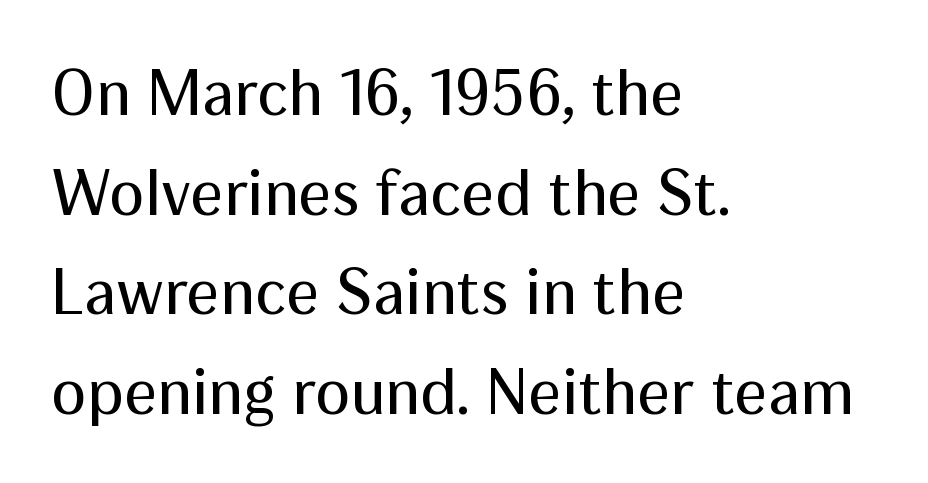
Q: Is the text bold? A: No.
Q: Is the text italic (slanted)? A: No, it is upright.
Q: Is the typeface a serif or a sans-serif typeface? A: Sans-serif.
Q: Is the text underlined? A: No.
Q: How is the paragraph aligned? A: Left-aligned.
Q: Is the spacing between letters normal or unusually wide? A: Normal.
Q: Is the spacing between lines tight, normal or loose? A: Normal.
Q: Width (condensed, normal, or wide)? A: Normal.
Q: Stroke contrast? A: Medium.
Q: x-height? A: Medium.
Q: Monospaced? A: No.
